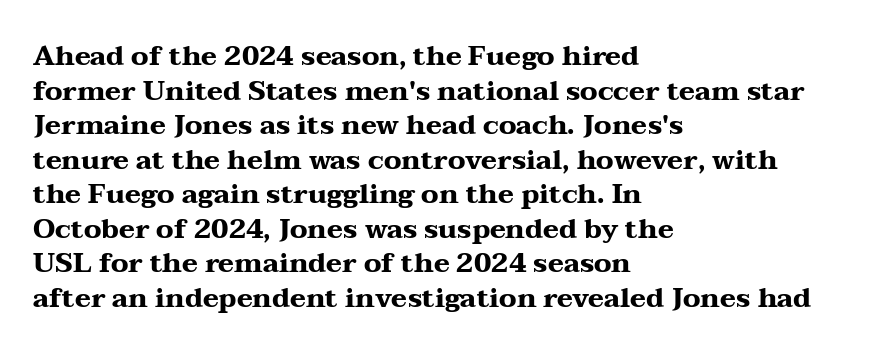
Compared with typical body copy, the letter spacing here is the same. The setting favours the left margin, as ordinary paragraphs usually do. Heft: maximum for text — a bold. Beneath every word, the page is bare. Successive baselines arrive at the customary interval. These lines were composed using upright roman letters.
